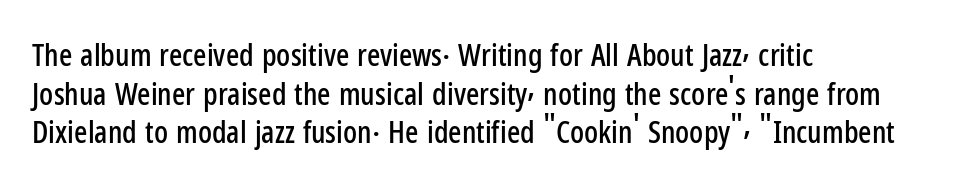
Q: Is the text italic (slanted)? A: No, it is upright.
Q: Is the typeface a serif or a sans-serif typeface? A: Sans-serif.
Q: Is the text underlined? A: No.
Q: How is the paragraph aligned? A: Left-aligned.
Q: Is the spacing between letters normal or unusually wide? A: Normal.
Q: Is the spacing between lines tight, normal or loose? A: Normal.
Q: Width (condensed, normal, or wide)? A: Condensed.
Q: Stroke contrast? A: Low.
Q: x-height? A: Medium.
Q: Monospaced? A: No.
